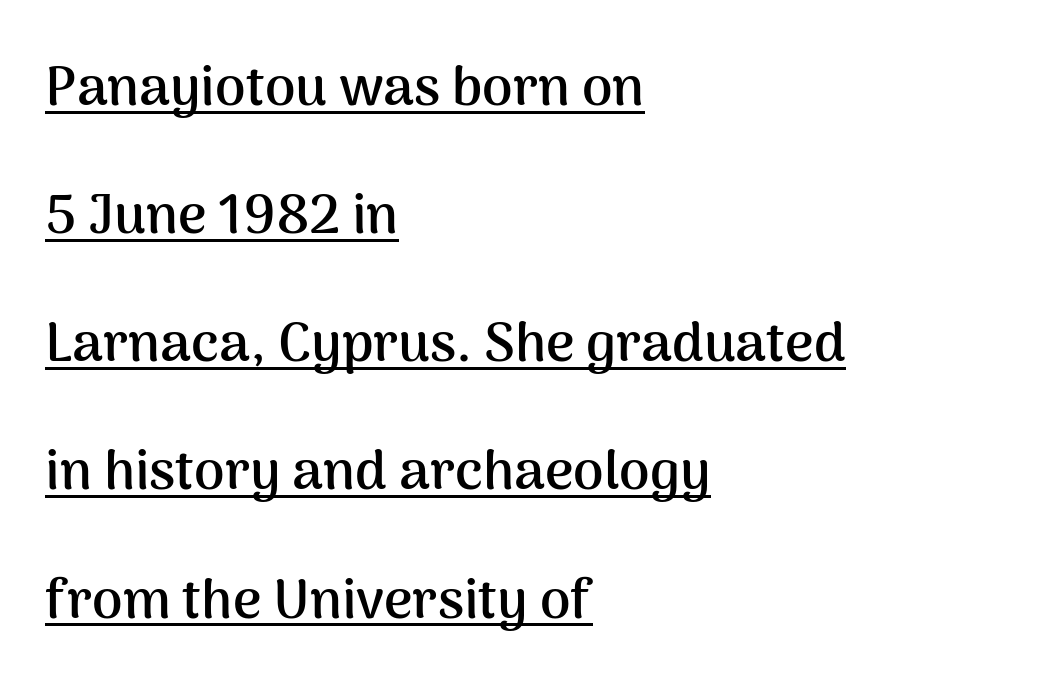
Q: Is the text bold? A: Yes.
Q: Is the text italic (slanted)? A: No, it is upright.
Q: Is the typeface a serif or a sans-serif typeface? A: Sans-serif.
Q: Is the text underlined? A: Yes.
Q: How is the paragraph aligned? A: Left-aligned.
Q: Is the spacing between letters normal or unusually wide? A: Normal.
Q: Is the spacing between lines tight, normal or loose? A: Loose.
Q: Width (condensed, normal, or wide)? A: Normal.
Q: Stroke contrast? A: Medium.
Q: x-height? A: Medium.
Q: Monospaced? A: No.
